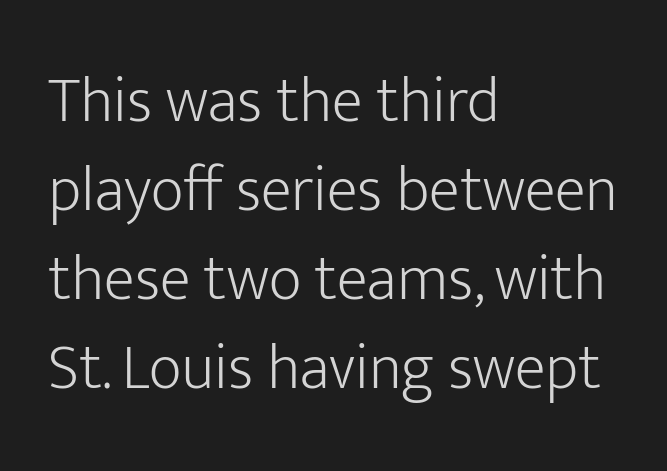
The image shows 64 px light sans-serif type, upright; set left-aligned, normal line spacing (1.39x), normal letter spacing, not underlined; low stroke contrast and a medium x-height.
